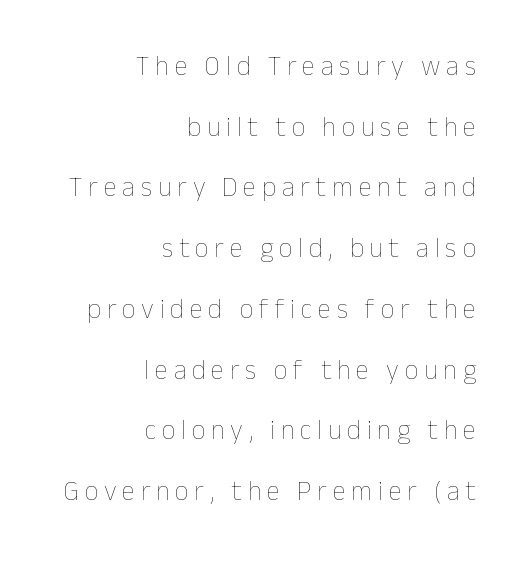
{"italic": "no", "bold": "no", "underline": "no", "align": "right", "line_spacing": "loose", "line_spacing_ratio": 2.25, "letter_spacing": "wide", "letter_spacing_em": 0.21, "glyph_px": 27}
